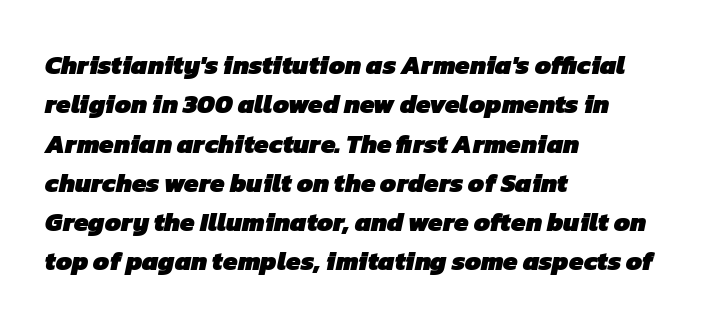
Q: Is the text bold? A: Yes.
Q: Is the text underlined? A: No.
Q: How is the paragraph aligned? A: Left-aligned.
Q: Is the spacing between letters normal or unusually wide? A: Normal.
Q: Is the spacing between lines tight, normal or loose? A: Normal.
